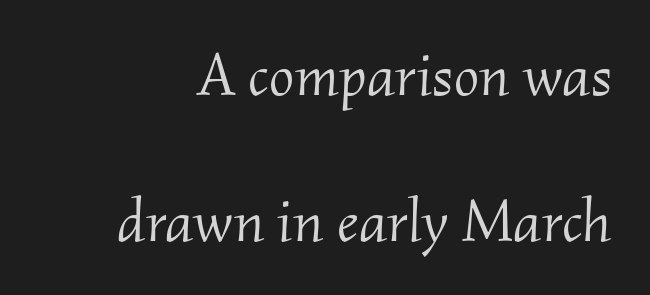
Q: Is the text bold? A: No.
Q: Is the text italic (slanted)? A: Yes, it leans right by about 2 degrees.
Q: Is the typeface a serif or a sans-serif typeface? A: Serif.
Q: Is the text underlined? A: No.
Q: Is the spacing between letters normal or unusually wide? A: Normal.
Q: Is the spacing between lines tight, normal or loose? A: Loose.
Q: Width (condensed, normal, or wide)? A: Normal.
Q: Stroke contrast? A: Medium.
Q: x-height? A: Small.
Q: Monospaced? A: No.
